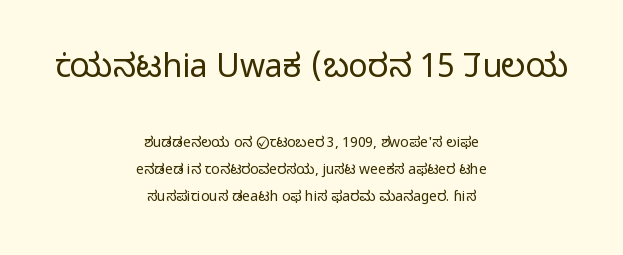
The image shows 32 px light sans-serif type, upright; set centered, loose line spacing (1.93x), normal letter spacing, not underlined; the first (top) block is 2.29x larger; low stroke contrast and a medium x-height.
